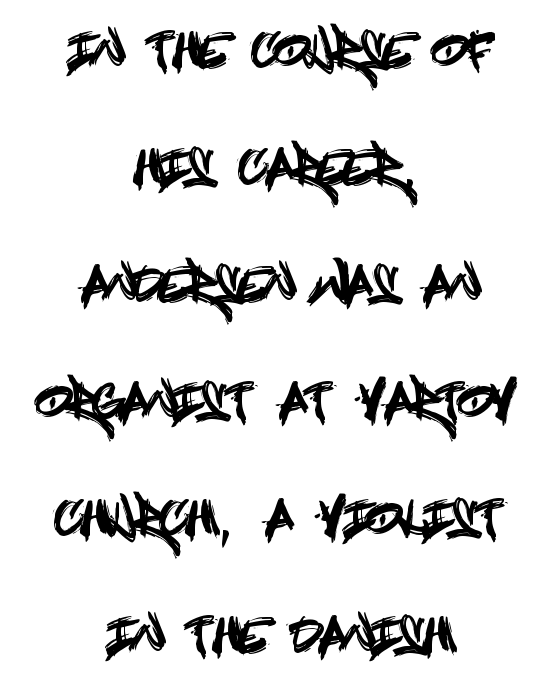
The image shows 47 px condensed sans-serif type; set centered, loose line spacing (2.49x), normal letter spacing, not underlined; a large x-height.
